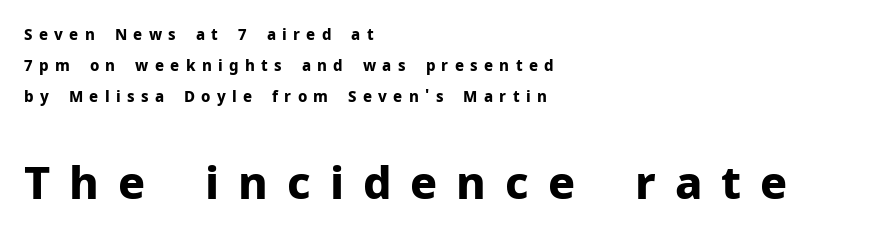
Here the designer chose a conventional face with non-uniform glyph widths. Of the two passages, the one underneath uses the larger point size. The designer dialed line spacing up above the default. Does the copy run flush right? No — it runs flush left.
